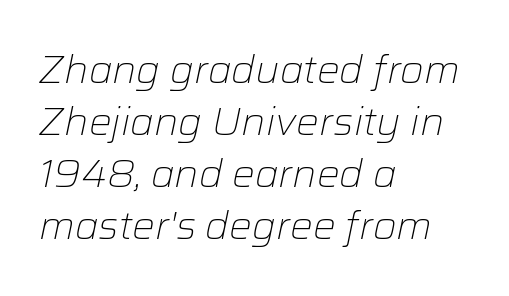
The letterforms sit shoulder to shoulder at normal distance. No heavy texture on the line: the type isn't bold. The rendering uses natural spacing where letterforms have individual widths. Reading down the column, the eye jumps a familiar distance to each next line.
